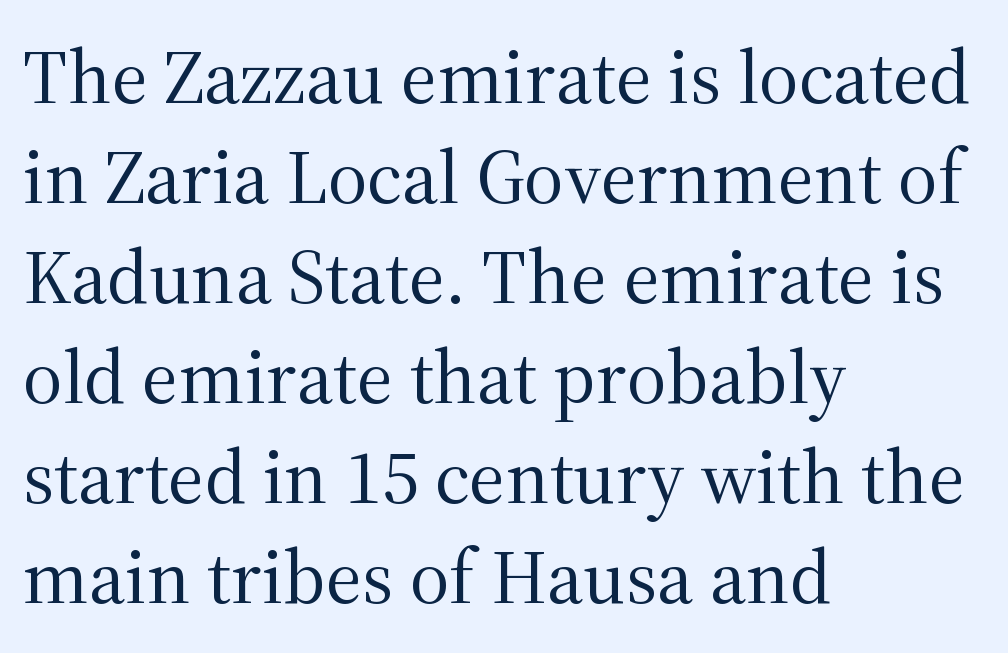
The block of text has a typical density, with ordinary space between rows. This rendering uses left alignment, leaving the right contour irregular. Character widths vary here, with narrow letters taking less room than wide ones. Ordinary non-slanted type is in use. Small tapered or slab feet sit at the stroke ends, so this counts as serif.
